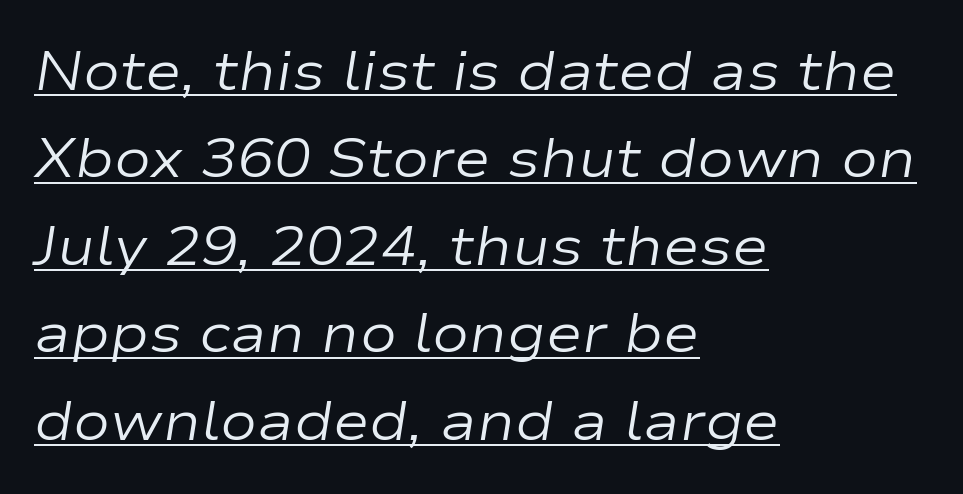
The passage shown is underscored from start to finish. Does the copy run flush right? No — it runs flush left. Think of a printed novel: that variable character pitch is what you see here. The strokes carry an ordinary text weight at most. These lines sit exactly where default settings would place them. Does the lettering tilt? It does — this is italic.
